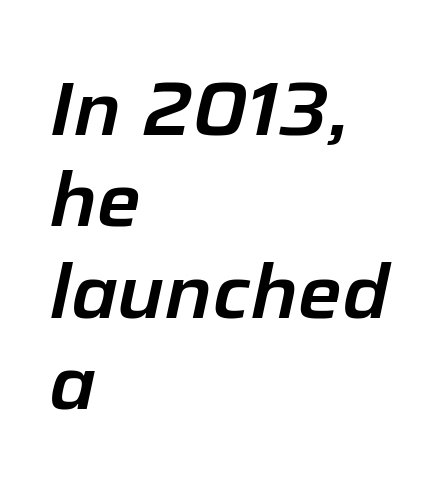
{"italic": "yes", "lean": "right", "slant_degrees": 12, "width": "normal", "stroke_contrast": "low", "x_height": "medium", "monospaced": "no", "underline": "no", "align": "left", "line_spacing_ratio": 1.22, "letter_spacing": "normal", "letter_spacing_em": 0.0, "glyph_px": 75}
